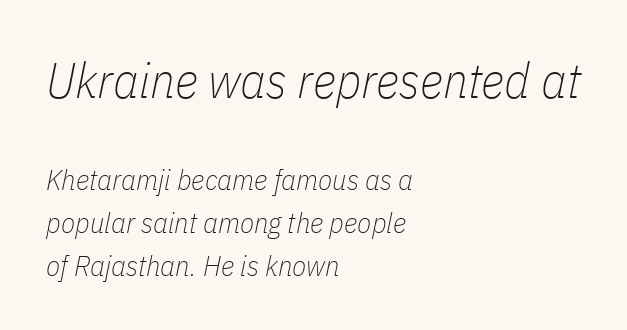
The image shows 50 px thin, condensed type, italic (leaning right); set left-aligned, normal line spacing (1.48x), normal letter spacing, not underlined; the first (top) block is 1.72x larger; low stroke contrast and a medium x-height.
